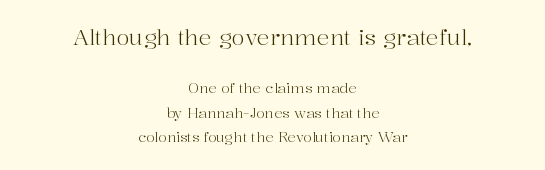
Q: Is the text bold? A: No.
Q: Is the text italic (slanted)? A: No, it is upright.
Q: Is the text underlined? A: No.
Q: How is the paragraph aligned? A: Centered.
Q: Is the spacing between letters normal or unusually wide? A: Normal.
Q: Which block of text is set in a larger size, the first (top) or the second (bottom)? A: The first (top) one.
